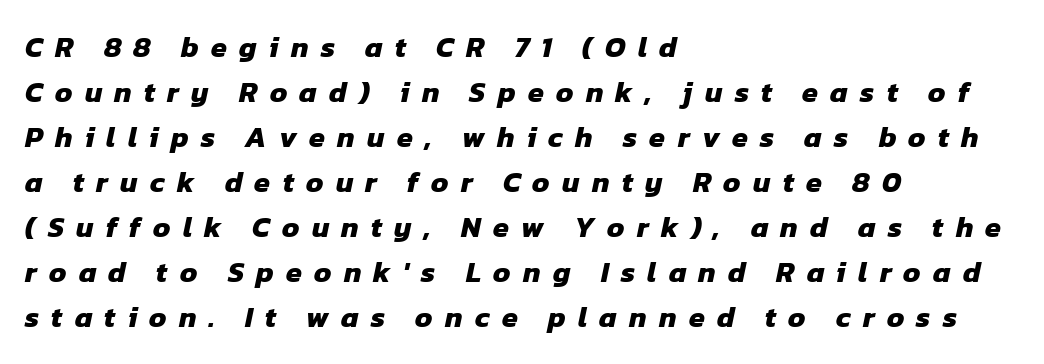
{"serif": "no", "bold": "yes", "weight": "heavy", "width": "normal", "stroke_contrast": "low", "x_height": "medium", "monospaced": "no", "underline": "no", "align": "left", "line_spacing": "normal", "line_spacing_ratio": 1.55, "letter_spacing": "wide", "letter_spacing_em": 0.42, "glyph_px": 29}
